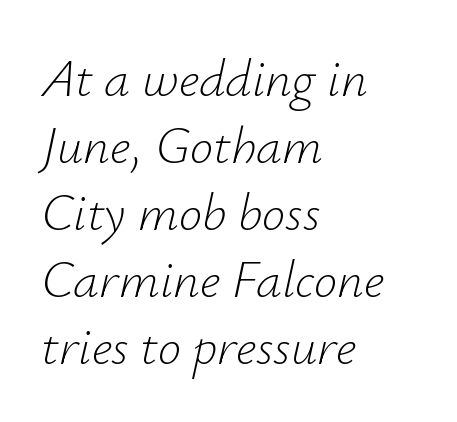
The image shows 52 px light type, italic (leaning right); set left-aligned, normal line spacing (1.29x), normal letter spacing, not underlined; low stroke contrast and a small x-height.
